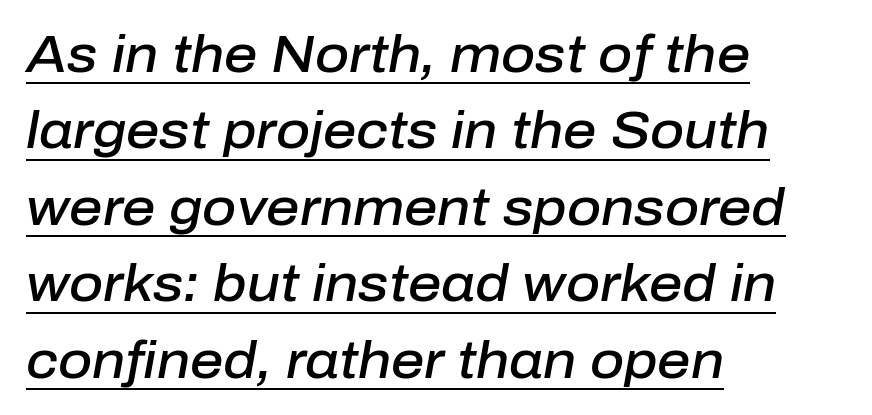
Rendered with sloped, italic letterforms. The paragraph has a hard left edge and a soft right edge. The glyphs are accompanied by a horizontal stroke just below them. Leading matches the norm, producing a regular column.
